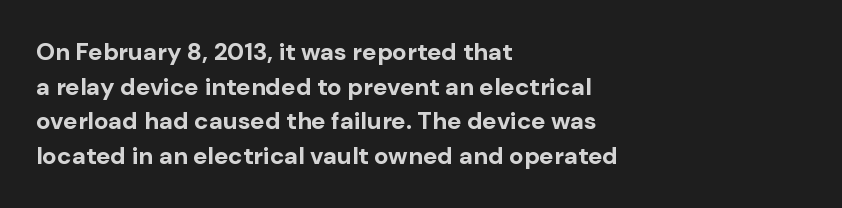
The image shows 24 px bold type, upright; set left-aligned, normal line spacing (1.44x), normal letter spacing, not underlined.
